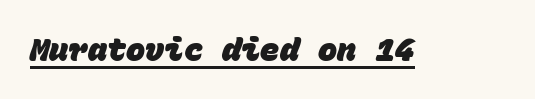
{"serif": "no", "bold": "yes", "weight": "heavy", "width": "normal", "stroke_contrast": "low", "x_height": "large", "monospaced": "yes", "underline": "yes", "letter_spacing": "normal", "letter_spacing_em": 0.0, "glyph_px": 32}
